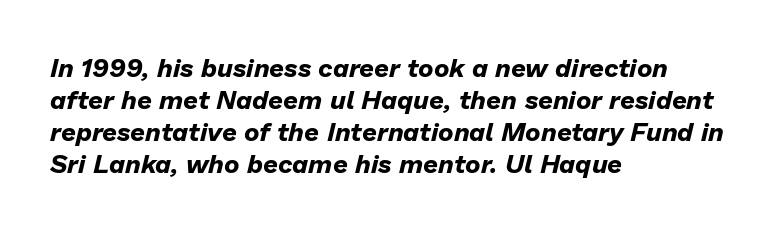
{"italic": "yes", "lean": "right", "slant_degrees": 13, "bold": "yes", "underline": "no", "align": "left", "line_spacing_ratio": 1.23, "letter_spacing": "normal", "letter_spacing_em": 0.0, "glyph_px": 26}
